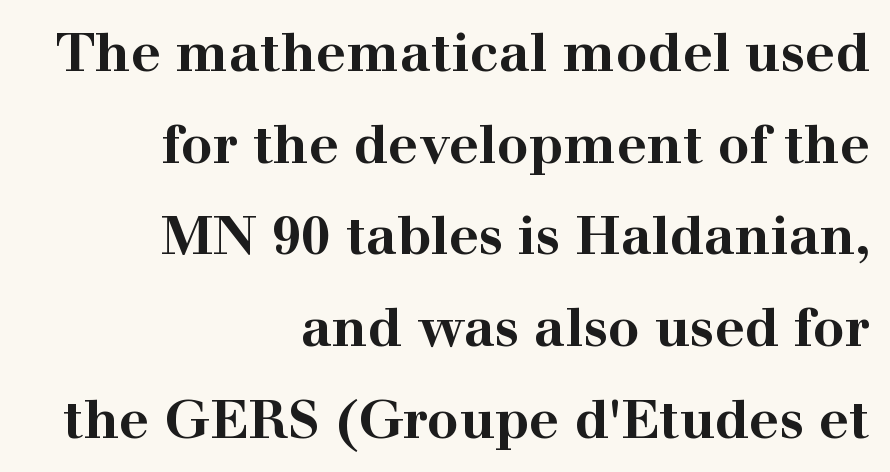
{"serif": "yes", "italic": "no", "bold": "yes", "weight": "bold", "width": "wide", "stroke_contrast": "high", "x_height": "medium", "monospaced": "no", "underline": "no", "align": "right", "line_spacing_ratio": 1.73, "letter_spacing": "normal", "letter_spacing_em": 0.0, "glyph_px": 53}
